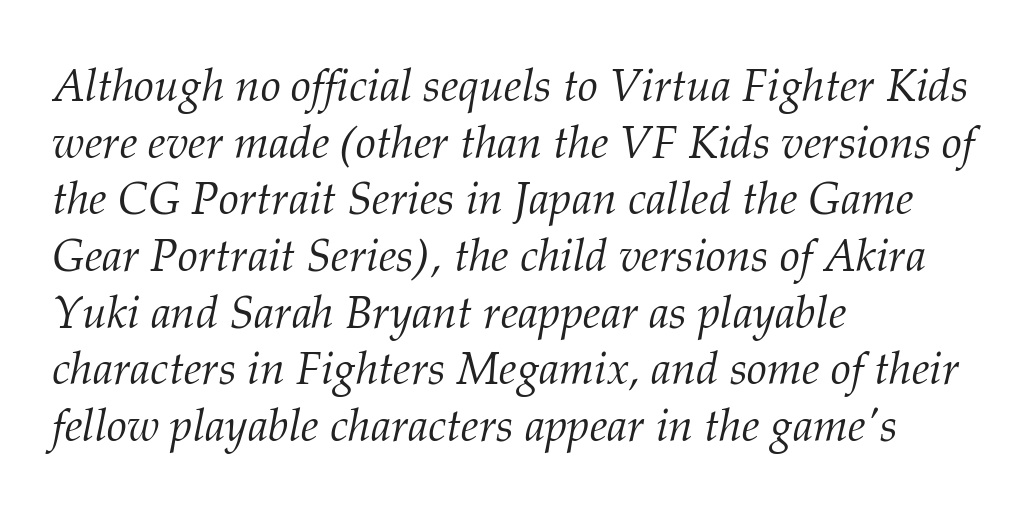
{"serif": "yes", "italic": "yes", "lean": "right", "slant_degrees": 12, "bold": "no", "weight": "light", "width": "normal", "stroke_contrast": "medium", "x_height": "medium", "monospaced": "no", "underline": "no", "align": "left", "line_spacing": "normal", "line_spacing_ratio": 1.26, "letter_spacing": "normal", "letter_spacing_em": 0.0, "glyph_px": 45}
